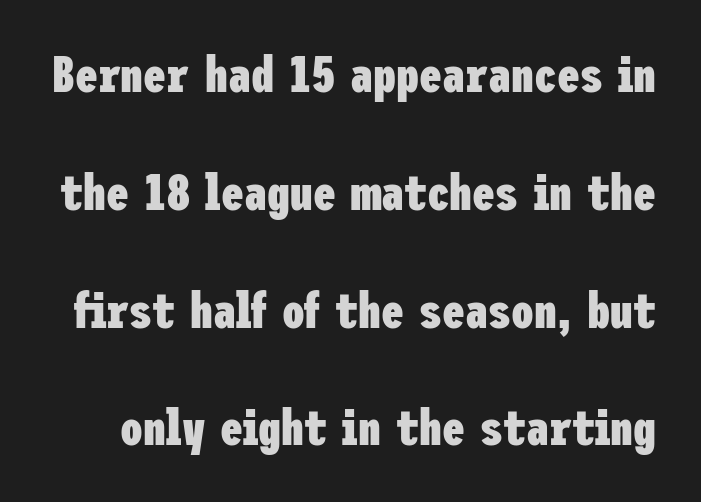
{"serif": "no", "italic": "no", "bold": "yes", "weight": "heavy", "width": "condensed", "stroke_contrast": "low", "x_height": "medium", "underline": "no", "line_spacing": "loose", "line_spacing_ratio": 2.31, "letter_spacing": "normal", "letter_spacing_em": 0.0, "glyph_px": 51}
